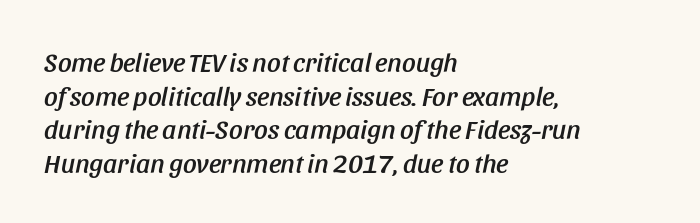
Q: Is the text italic (slanted)? A: Yes, it leans right by about 11 degrees.
Q: Is the text underlined? A: No.
Q: How is the paragraph aligned? A: Left-aligned.
Q: Is the spacing between letters normal or unusually wide? A: Normal.
Q: Is the spacing between lines tight, normal or loose? A: Normal.
